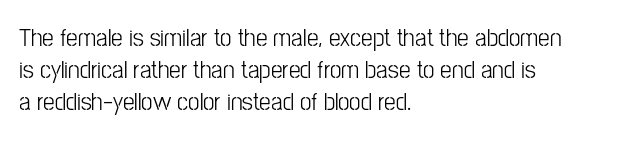
You could call the tracking neutral — neither tight nor loose. Posture: upright roman. Which margin do the lines hug? The left one — the right edge is uneven. Decoration check: the copy has no underline.
